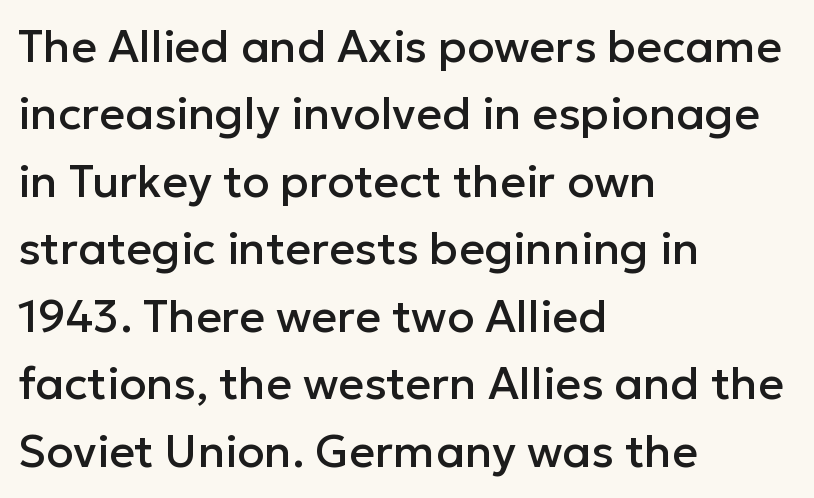
{"serif": "no", "italic": "no", "width": "normal", "stroke_contrast": "low", "x_height": "medium", "monospaced": "no", "underline": "no", "align": "left", "line_spacing": "normal", "line_spacing_ratio": 1.5, "letter_spacing": "normal", "letter_spacing_em": 0.0, "glyph_px": 45}
